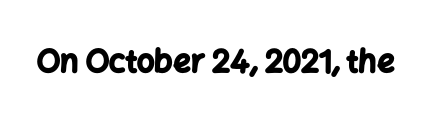
The image shows 31 px bold sans-serif type, upright; set normal letter spacing, not underlined; low stroke contrast and a medium x-height.
